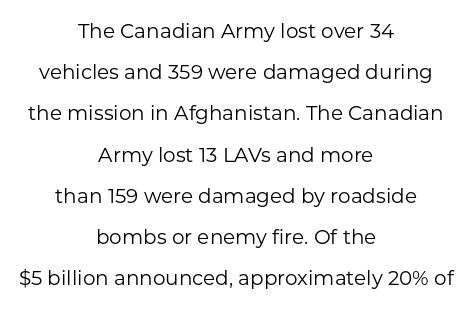
Short note: letters normally spaced. Weight: not bold — regular or lighter. Does the leading feel generous? Absolutely, it's lavish. Compared with a flush-left layout, this one balances lines on the center instead.
